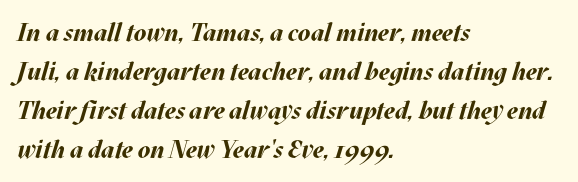
{"italic": "yes", "lean": "right", "slant_degrees": 17, "bold": "yes", "underline": "no", "align": "left", "line_spacing": "normal", "line_spacing_ratio": 1.56, "letter_spacing": "normal", "letter_spacing_em": 0.0, "glyph_px": 25}
